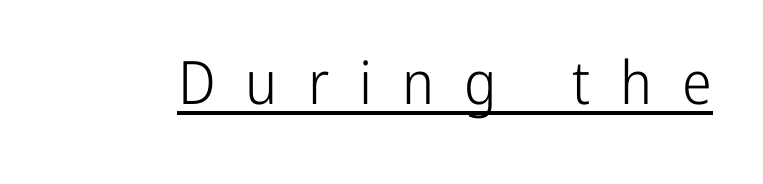
{"serif": "no", "italic": "no", "bold": "no", "weight": "light", "width": "condensed", "stroke_contrast": "low", "x_height": "medium", "monospaced": "no", "underline": "yes", "letter_spacing": "wide", "letter_spacing_em": 0.5, "glyph_px": 60}
